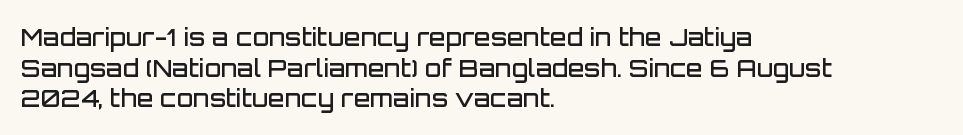
Q: Is the text bold? A: Semi-bold.
Q: Is the text italic (slanted)? A: No, it is upright.
Q: Is the text underlined? A: No.
Q: How is the paragraph aligned? A: Left-aligned.
Q: Is the spacing between letters normal or unusually wide? A: Normal.
Q: Is the spacing between lines tight, normal or loose? A: Normal.
